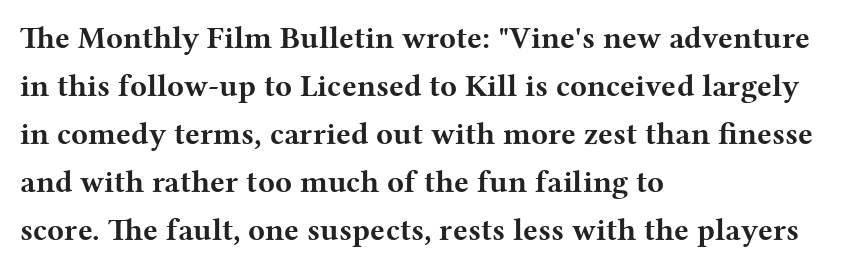
Varying glyph widths throughout — classic text-font behaviour. Each letter's strokes conclude with small projecting serifs. Look at the tracking — it's just the regular setting, nothing added. The type sits square on the baseline with zero lean. Plain, unruled lines of type. The rendering uses a bold face; every stroke is thick and dark.
